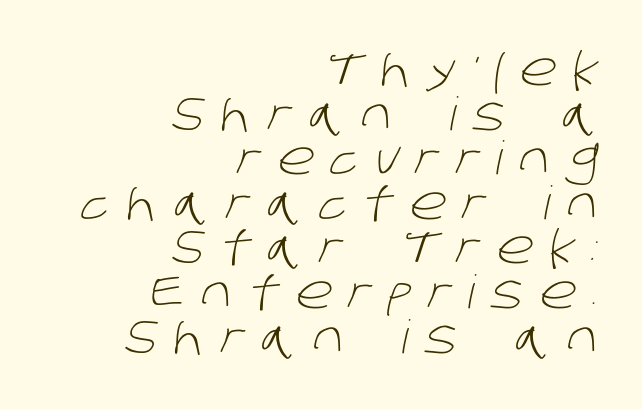
Q: Is the text bold? A: No.
Q: Is the typeface a serif or a sans-serif typeface? A: Sans-serif.
Q: Is the text underlined? A: No.
Q: How is the paragraph aligned? A: Right-aligned.
Q: Is the spacing between letters normal or unusually wide? A: Unusually wide.
Q: Is the spacing between lines tight, normal or loose? A: Tight.
Q: Width (condensed, normal, or wide)? A: Normal.
Q: Stroke contrast? A: Low.
Q: x-height? A: Large.
Q: Monospaced? A: No.
